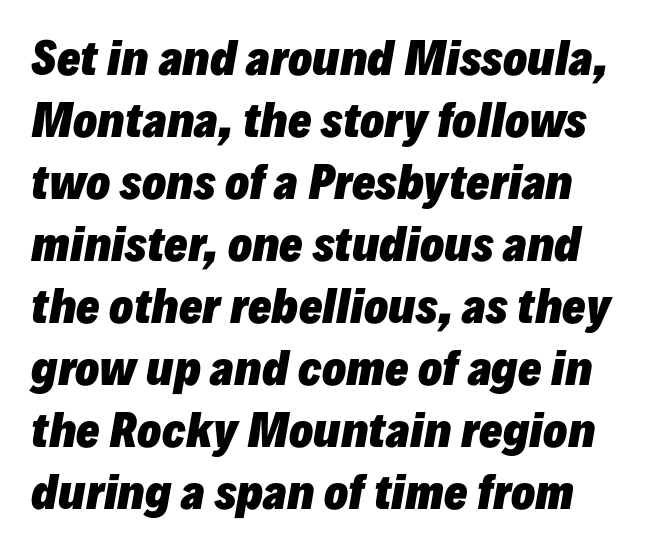
Q: Is the text bold? A: Yes.
Q: Is the text italic (slanted)? A: Yes, it leans right by about 10 degrees.
Q: Is the text underlined? A: No.
Q: Is the spacing between letters normal or unusually wide? A: Normal.
Q: Is the spacing between lines tight, normal or loose? A: Normal.
Q: Width (condensed, normal, or wide)? A: Normal.
Q: Stroke contrast? A: Low.
Q: x-height? A: Medium.
Q: Monospaced? A: No.
